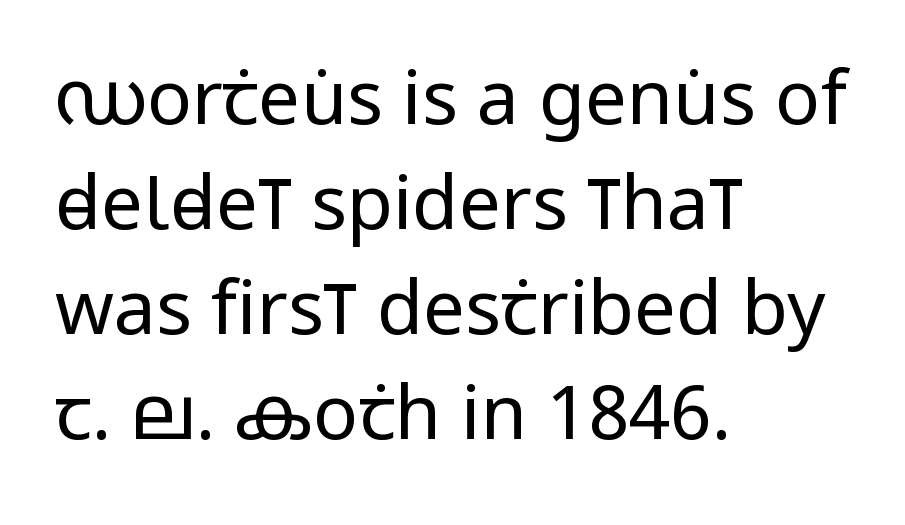
{"serif": "no", "italic": "no", "bold": "no", "weight": "regular", "width": "condensed", "stroke_contrast": "low", "x_height": "large", "monospaced": "no", "underline": "no", "align": "left", "line_spacing": "normal", "line_spacing_ratio": 1.4, "letter_spacing": "normal", "letter_spacing_em": 0.0, "glyph_px": 75}
